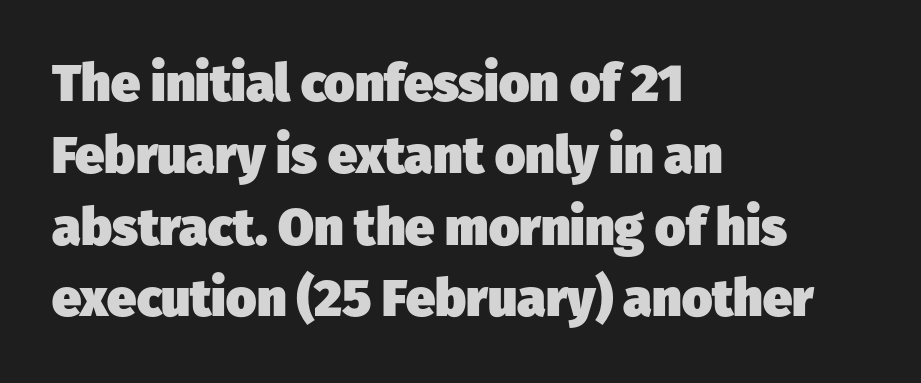
Q: Is the text bold? A: Yes.
Q: Is the typeface a serif or a sans-serif typeface? A: Sans-serif.
Q: Is the text underlined? A: No.
Q: How is the paragraph aligned? A: Left-aligned.
Q: Is the spacing between letters normal or unusually wide? A: Normal.
Q: Is the spacing between lines tight, normal or loose? A: Normal.
Q: Width (condensed, normal, or wide)? A: Normal.
Q: Stroke contrast? A: Low.
Q: x-height? A: Medium.
Q: Monospaced? A: No.
